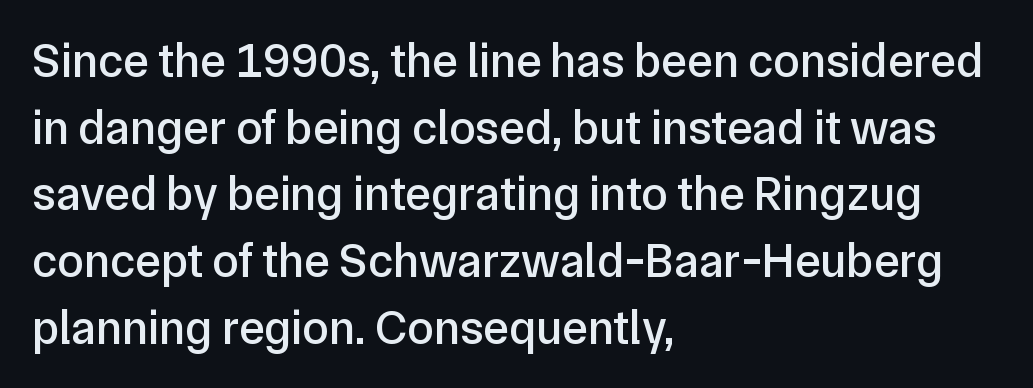
Notice how the passage keeps a crisp vertical edge on the left only. Lines of text with bare space underneath. Here the designer chose a conventional face with non-uniform glyph widths. The horizontal fit of the characters is conventional and even. This is the regular roman posture of the typeface. The characters display no serif detailing; their extremities are plain.
